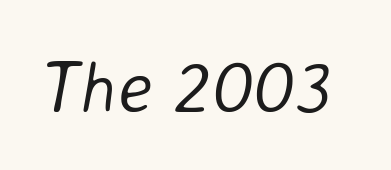
The image shows 72 px light type, italic (leaning right); set normal letter spacing, not underlined; low stroke contrast and a medium x-height.
